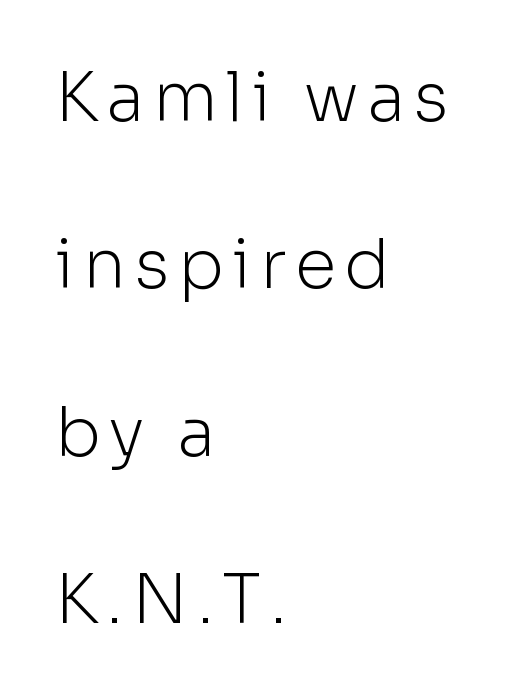
The image shows 68 px light sans-serif type, upright; set left-aligned, loose line spacing (2.46x), not underlined; low stroke contrast and a medium x-height.
